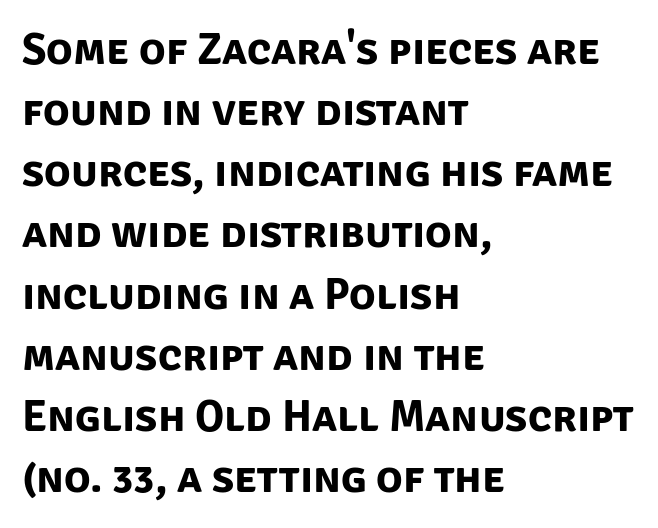
The image shows 44 px bold sans-serif type; set left-aligned, normal line spacing (1.39x), normal letter spacing, not underlined; low stroke contrast and a large x-height.
